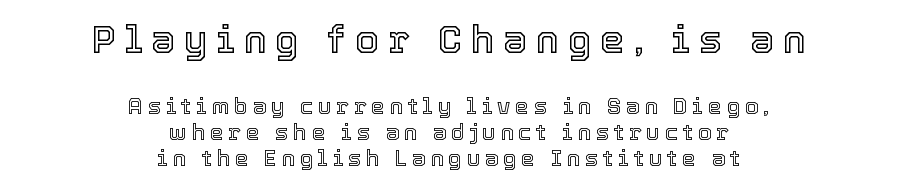
{"italic": "no", "width": "normal", "x_height": "medium", "monospaced": "no", "underline": "no", "align": "center", "line_spacing_ratio": 1.18, "letter_spacing": "wide", "letter_spacing_em": 0.22, "larger_block": "first", "size_ratio": 1.77, "glyph_px": 39}
